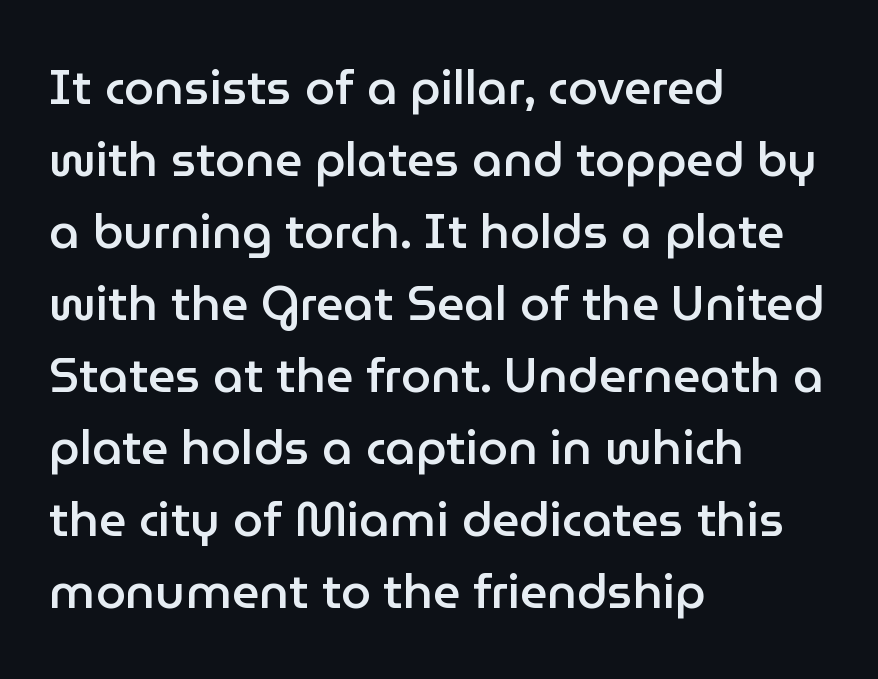
Q: Is the text bold? A: Semi-bold.
Q: Is the text italic (slanted)? A: No, it is upright.
Q: Is the typeface a serif or a sans-serif typeface? A: Sans-serif.
Q: Is the text underlined? A: No.
Q: How is the paragraph aligned? A: Left-aligned.
Q: Is the spacing between letters normal or unusually wide? A: Normal.
Q: Is the spacing between lines tight, normal or loose? A: Normal.
Q: Width (condensed, normal, or wide)? A: Normal.
Q: Stroke contrast? A: Low.
Q: x-height? A: Medium.
Q: Monospaced? A: No.
